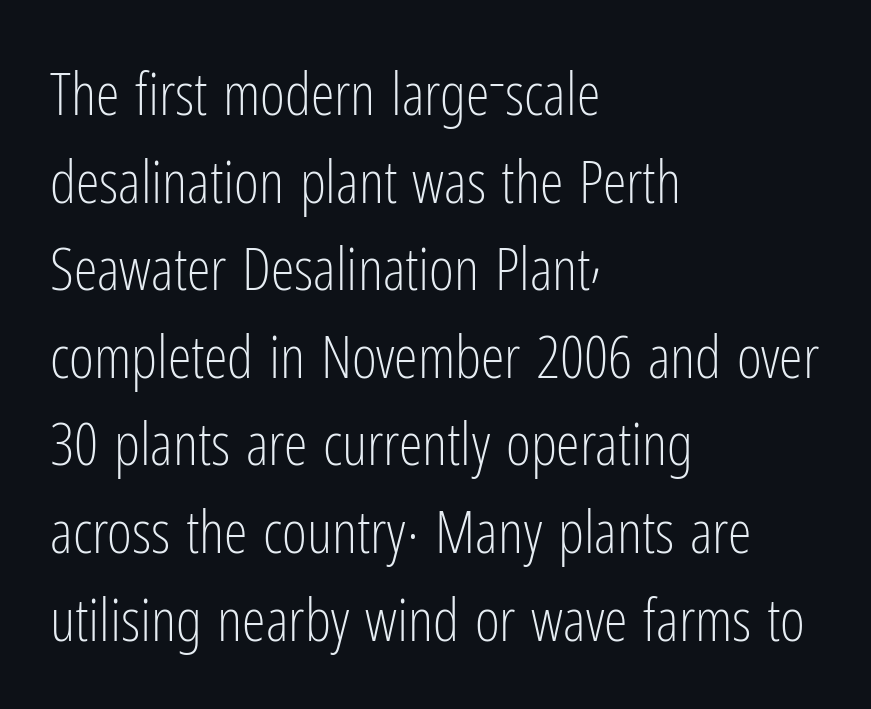
The image shows 60 px light, condensed sans-serif type, upright; set left-aligned, normal line spacing (1.46x), normal letter spacing, not underlined; low stroke contrast and a medium x-height.
